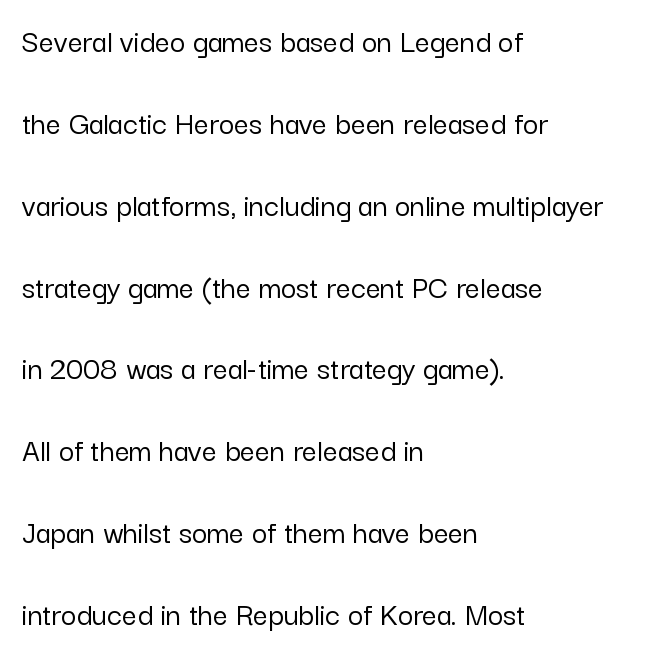
{"serif": "no", "italic": "no", "width": "normal", "stroke_contrast": "low", "x_height": "medium", "monospaced": "no", "underline": "no", "align": "left", "line_spacing": "loose", "line_spacing_ratio": 2.48, "letter_spacing": "normal", "letter_spacing_em": 0.0, "glyph_px": 33}
